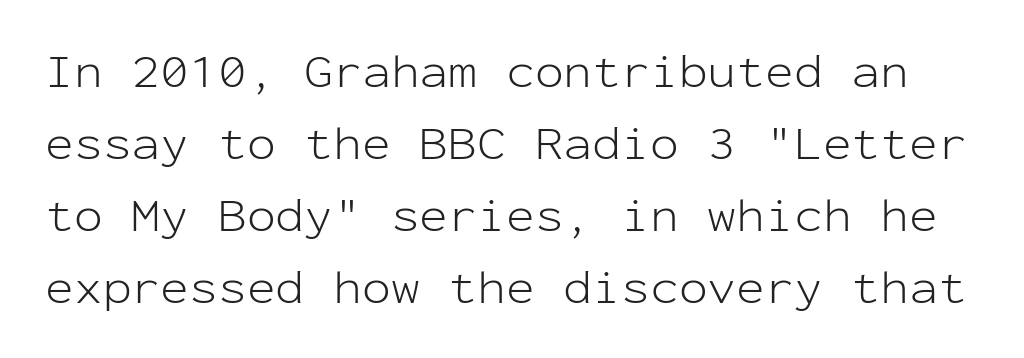
{"serif": "no", "italic": "no", "bold": "no", "weight": "light", "width": "normal", "stroke_contrast": "low", "x_height": "medium", "monospaced": "yes", "underline": "no", "line_spacing": "normal", "line_spacing_ratio": 1.5, "letter_spacing": "normal", "letter_spacing_em": 0.0, "glyph_px": 48}
